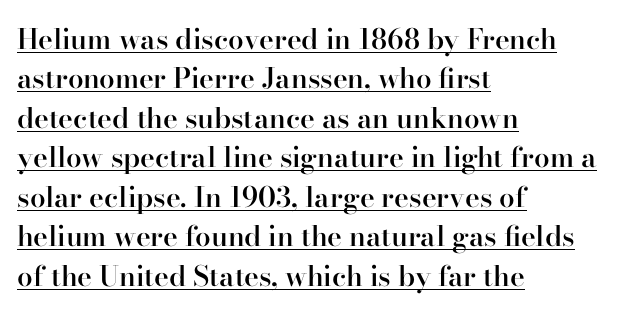
The image shows 28 px semibold serif type, upright; set left-aligned, normal line spacing (1.41x), normal letter spacing, underlined; high stroke contrast and a small x-height.
